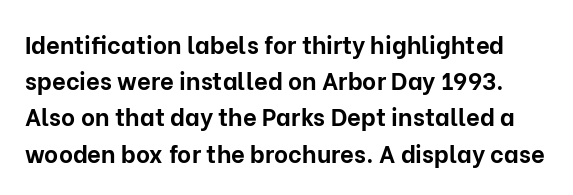
The image shows 24 px bold type, upright; set normal line spacing (1.51x), normal letter spacing, not underlined.
